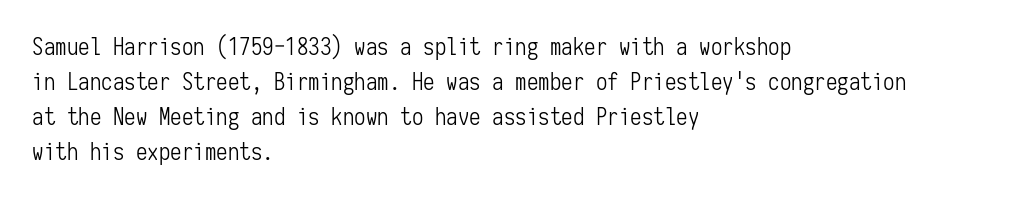
Q: Is the text bold? A: No.
Q: Is the text italic (slanted)? A: No, it is upright.
Q: Is the text underlined? A: No.
Q: How is the paragraph aligned? A: Left-aligned.
Q: Is the spacing between letters normal or unusually wide? A: Normal.
Q: Is the spacing between lines tight, normal or loose? A: Normal.
